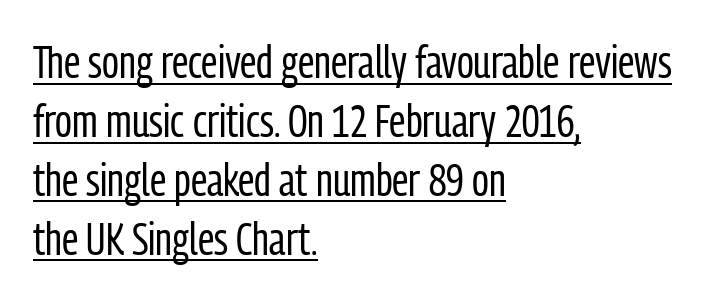
This sample uses plain, unmodified letter spacing. Each line of the rendering has a horizontal stroke beneath the glyphs. Summary of vertical rhythm: regular, with standard interline spacing. Style check: upright. The text block is weighted toward the left margin, trailing off unevenly rightward. Is this a heavy cut? Hardly; it is regular or lighter.
